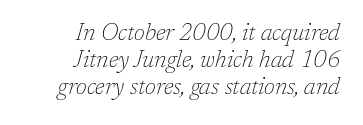
The image shows 23 px text type, italic (leaning right); set right-aligned, line spacing 1.18x, normal letter spacing, not underlined.
